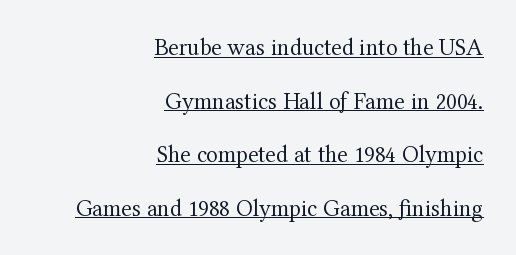
The image shows 24 px text type, upright; set right-aligned, loose line spacing (2.23x), normal letter spacing, underlined.
